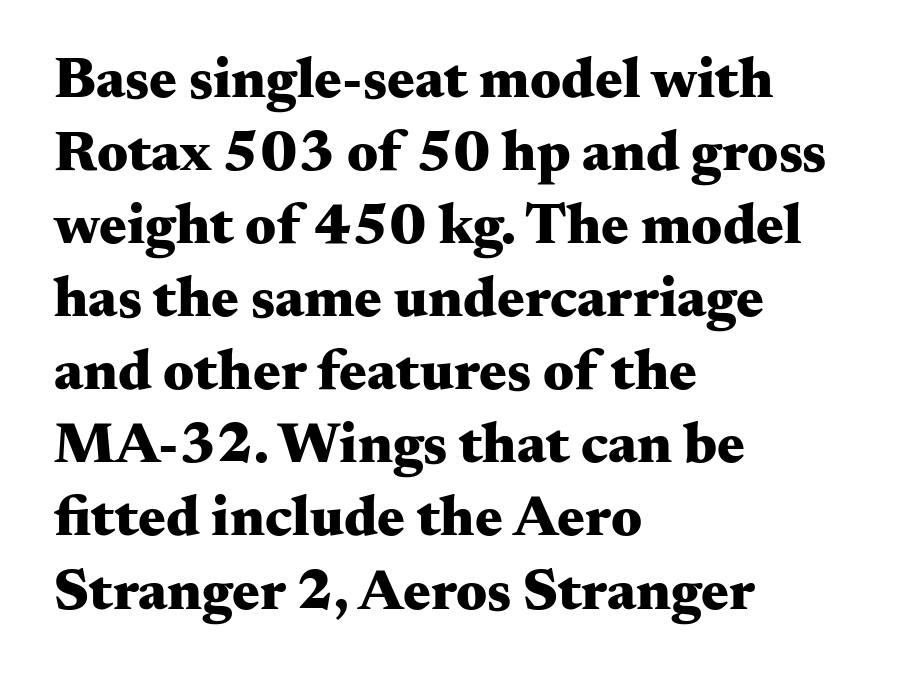
{"serif": "yes", "italic": "no", "bold": "yes", "weight": "heavy", "width": "wide", "stroke_contrast": "medium", "x_height": "small", "monospaced": "no", "underline": "no", "align": "left", "line_spacing": "normal", "line_spacing_ratio": 1.26, "letter_spacing": "normal", "letter_spacing_em": 0.0, "glyph_px": 58}
